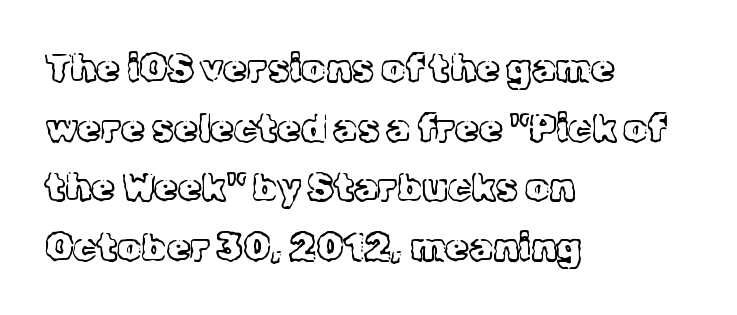
{"serif": "yes", "italic": "no", "bold": "no", "weight": "light", "width": "normal", "x_height": "medium", "monospaced": "no", "underline": "no", "align": "left", "line_spacing": "normal", "line_spacing_ratio": 1.57, "letter_spacing": "normal", "letter_spacing_em": 0.0, "glyph_px": 38}
